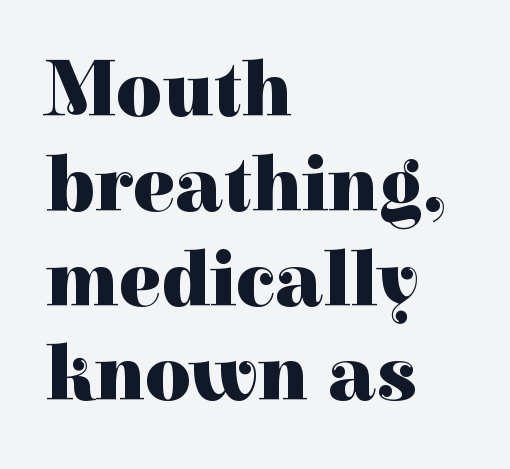
{"serif": "yes", "italic": "no", "bold": "yes", "weight": "heavy", "width": "normal", "stroke_contrast": "high", "x_height": "medium", "monospaced": "no", "underline": "no", "align": "left", "line_spacing_ratio": 1.2, "letter_spacing": "normal", "letter_spacing_em": 0.0, "glyph_px": 79}
